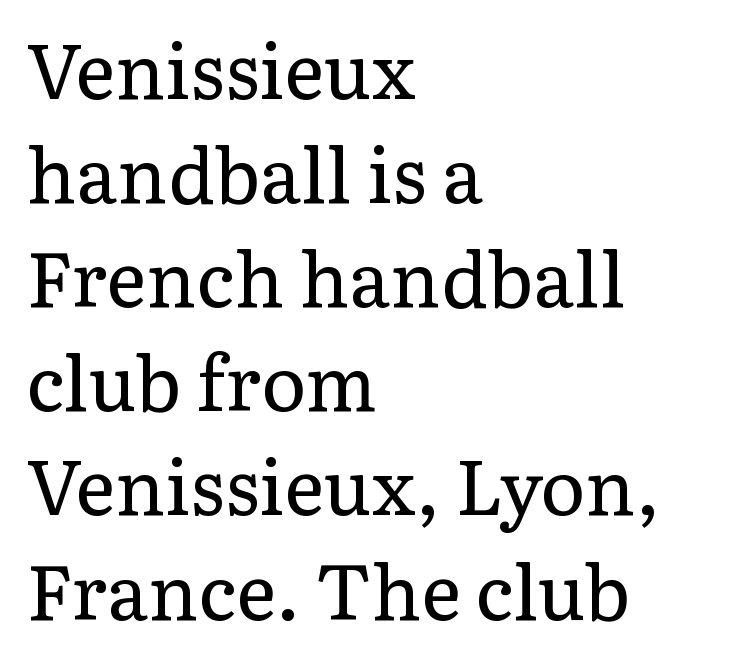
{"serif": "yes", "italic": "no", "bold": "no", "weight": "regular", "width": "normal", "stroke_contrast": "low", "x_height": "medium", "monospaced": "no", "underline": "no", "align": "left", "line_spacing": "normal", "line_spacing_ratio": 1.37, "letter_spacing": "normal", "letter_spacing_em": 0.0, "glyph_px": 76}
